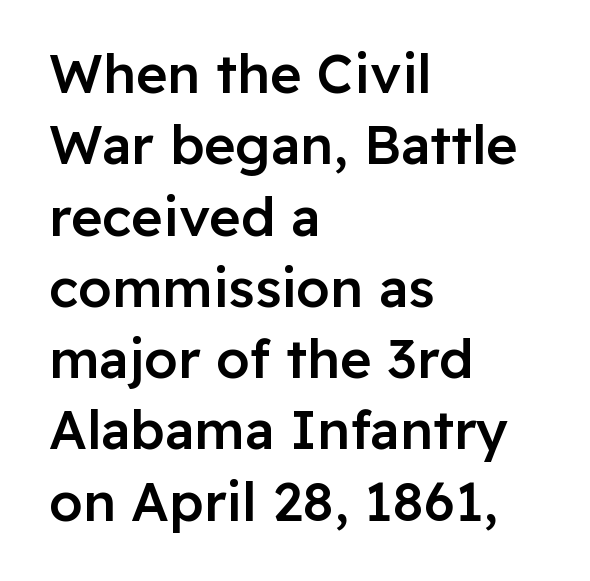
Here the glyphs are tracked normally, forming tight word shapes. This sample has the flowing, uneven cadence of proportional lettering. The face used here is a semibold: visibly heavier than regular, lighter than bold. A normal amount of white space separates one row of letters from the next.
